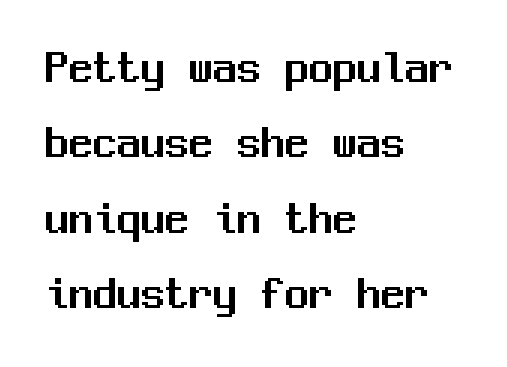
Q: Is the text italic (slanted)? A: No, it is upright.
Q: Is the typeface a serif or a sans-serif typeface? A: Sans-serif.
Q: Is the text underlined? A: No.
Q: How is the paragraph aligned? A: Left-aligned.
Q: Is the spacing between letters normal or unusually wide? A: Normal.
Q: Is the spacing between lines tight, normal or loose? A: Normal.
Q: Width (condensed, normal, or wide)? A: Normal.
Q: Stroke contrast? A: Medium.
Q: x-height? A: Medium.
Q: Monospaced? A: Yes.
